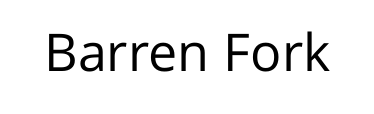
Ascenders rise straight up at ninety degrees. Check the space under the baseline: it is left empty. What stands out about the letter spacing? Nothing — it is the standard amount. The designer went with a sans here, leaving each stem footless.
